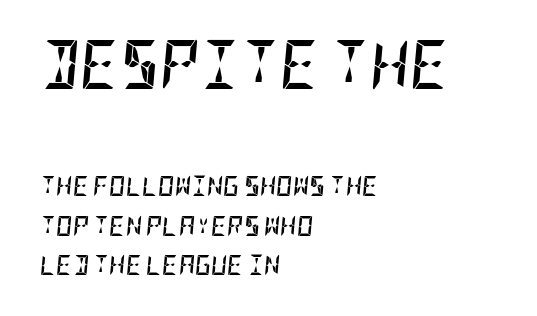
The image shows 49 px semibold, condensed type, italic (leaning right); set left-aligned, loose line spacing (1.98x), normal letter spacing, not underlined; the first (top) block is 2.45x larger; low stroke contrast and a large x-height.
